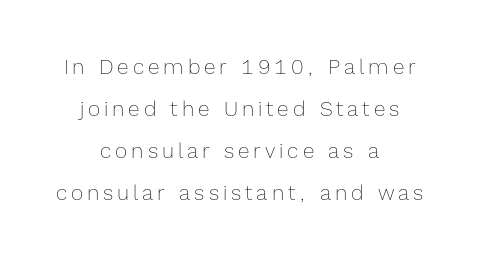
The rendering uses a large line-height, opening up the rows. The baseline area is clear. This sample is center-justified, so both line endings float freely. Style check: upright. Heft: none added — not bold.
